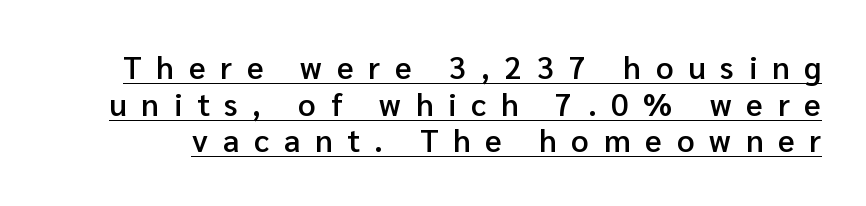
Q: Is the text bold? A: Semi-bold.
Q: Is the text italic (slanted)? A: No, it is upright.
Q: Is the typeface a serif or a sans-serif typeface? A: Sans-serif.
Q: Is the text underlined? A: Yes.
Q: Is the spacing between letters normal or unusually wide? A: Unusually wide.
Q: Width (condensed, normal, or wide)? A: Normal.
Q: Stroke contrast? A: Low.
Q: x-height? A: Medium.
Q: Monospaced? A: No.
